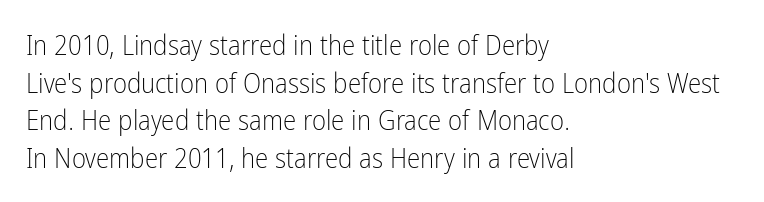
{"italic": "no", "bold": "no", "underline": "no", "align": "left", "line_spacing": "normal", "line_spacing_ratio": 1.39, "letter_spacing": "normal", "letter_spacing_em": 0.0, "glyph_px": 27}
